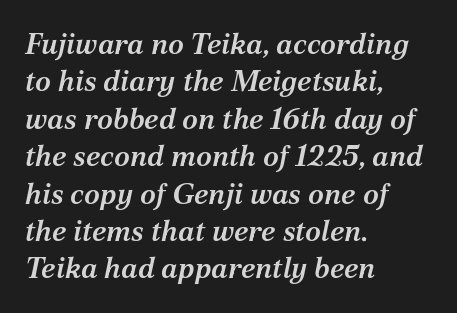
The image shows 29 px semibold serif type, italic (leaning right); set left-aligned, normal line spacing (1.29x), normal letter spacing, not underlined; medium stroke contrast and a medium x-height.
